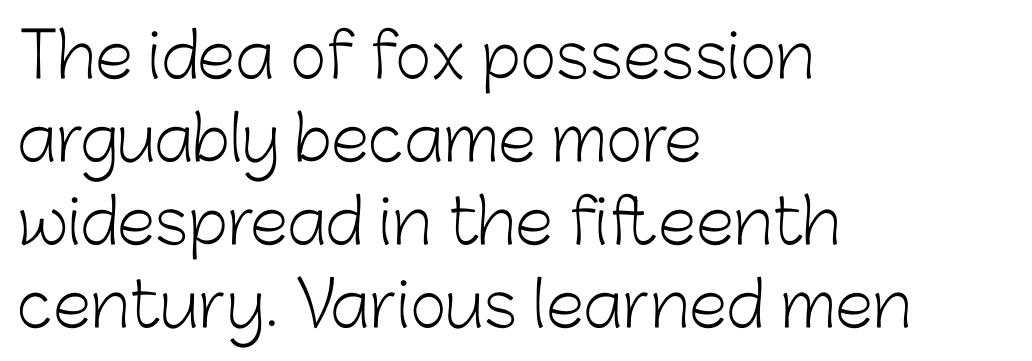
Quick note: not italic, upright. Any mark beneath the type? The region is blank. Stem width sits at or under what a default text font uses. You could not count columns in this text — the font is proportionally spaced. The compositor pushed each line to the left boundary.
